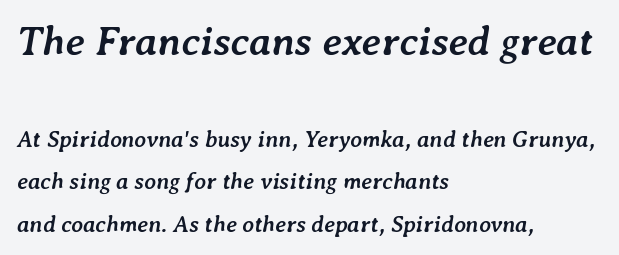
{"italic": "yes", "lean": "right", "slant_degrees": 7, "bold": "yes", "weight": "semibold", "width": "normal", "stroke_contrast": "low", "x_height": "medium", "monospaced": "no", "underline": "no", "align": "left", "line_spacing_ratio": 1.85, "letter_spacing": "normal", "letter_spacing_em": 0.0, "larger_block": "first", "size_ratio": 1.78, "glyph_px": 41}
